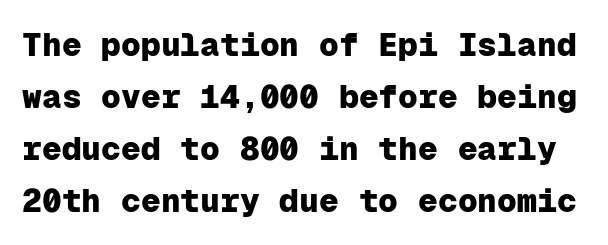
Q: Is the text bold? A: Yes.
Q: Is the text italic (slanted)? A: No, it is upright.
Q: Is the typeface a serif or a sans-serif typeface? A: Sans-serif.
Q: Is the text underlined? A: No.
Q: Is the spacing between letters normal or unusually wide? A: Normal.
Q: Is the spacing between lines tight, normal or loose? A: Normal.
Q: Width (condensed, normal, or wide)? A: Normal.
Q: Stroke contrast? A: Low.
Q: x-height? A: Medium.
Q: Monospaced? A: Yes.
